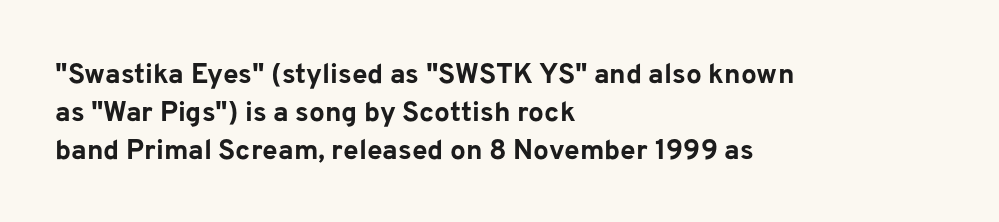
Line beginnings align vertically; line endings do not. You'd pick this weight for a headline — it's a proper bold. There is no visible air inserted between adjacent glyphs. Each row of text sits above clean, open space. The glyphs in this specimen are sans serif.
